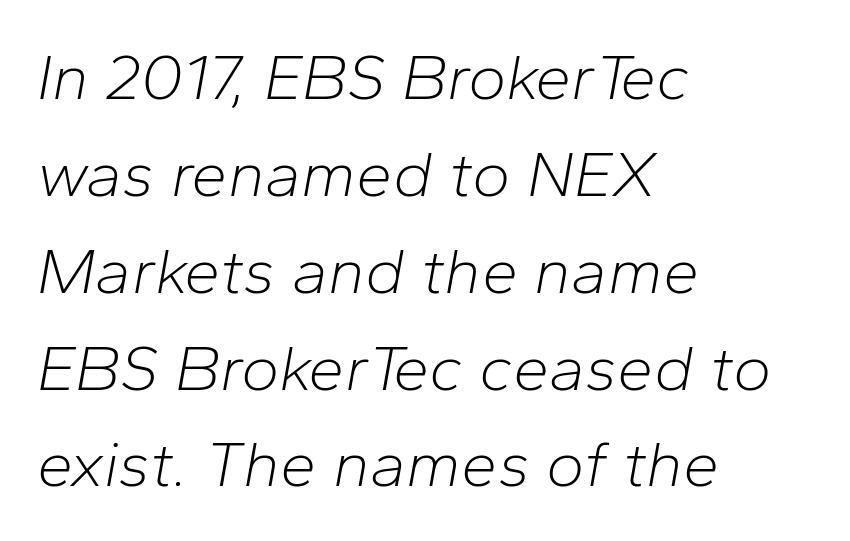
{"italic": "yes", "lean": "right", "slant_degrees": 10, "bold": "no", "weight": "light", "width": "normal", "stroke_contrast": "low", "x_height": "medium", "monospaced": "no", "underline": "no", "align": "left", "line_spacing": "normal", "line_spacing_ratio": 1.49, "letter_spacing": "normal", "letter_spacing_em": 0.0, "glyph_px": 65}
